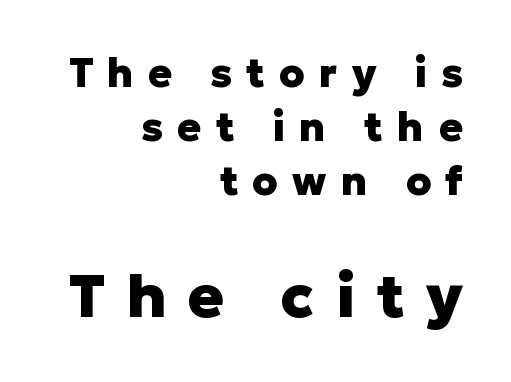
The passage shown begins with its smaller block and ends with its larger one. Right-aligned paragraph, ragged on the left. The glyphs are unaccompanied by any horizontal stroke below them. The lettering stays uniformly vertical, giving the passage a roman look. Heavy-handed strokes throughout: this text is bold.
